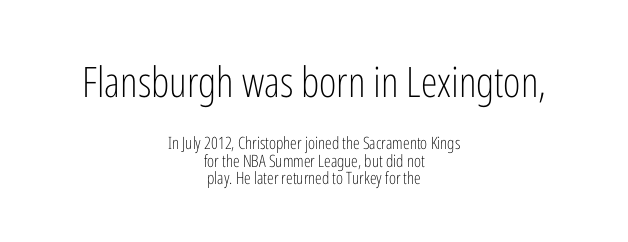
This sample uses plain, unmodified letter spacing. Centered paragraph, ragged on both sides. The typesetting does not lean heavy: it is not bold. Varying glyph widths throughout — classic text-font behaviour. Horizontal bands of white between lines are thin slivers.
